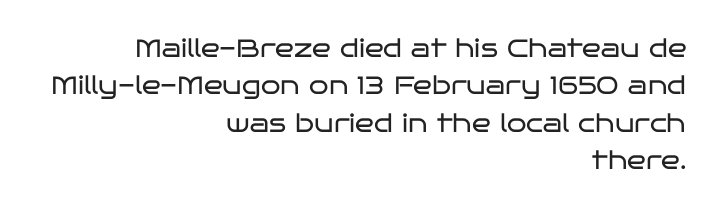
{"italic": "no", "bold": "no", "underline": "no", "align": "right", "line_spacing": "normal", "line_spacing_ratio": 1.5, "letter_spacing": "normal", "letter_spacing_em": 0.0, "glyph_px": 25}
